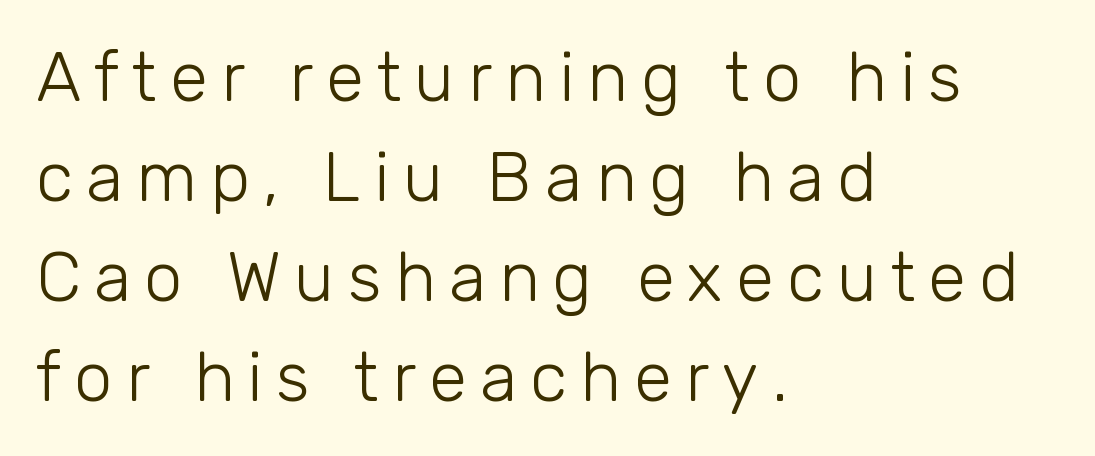
{"serif": "no", "italic": "no", "bold": "no", "weight": "light", "width": "normal", "stroke_contrast": "low", "x_height": "medium", "monospaced": "no", "underline": "no", "align": "left", "line_spacing": "normal", "line_spacing_ratio": 1.45, "glyph_px": 69}
